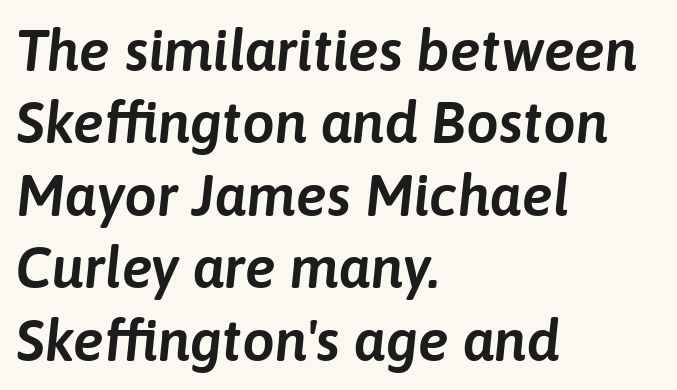
Each letter keeps its own natural width here, so spacing adapts to shape. An italicized treatment has been applied to the whole sample. The tracking reads as untouched default to a designer's eye. A classic flush-left, rag-right setting is used for this passage.
